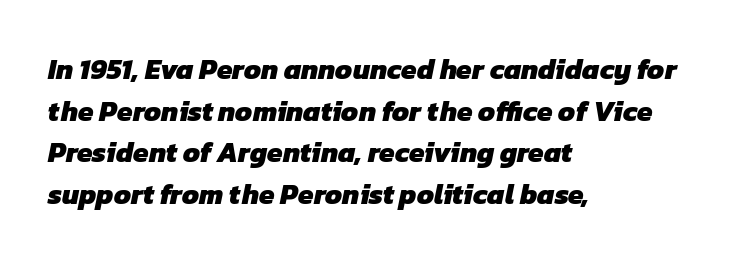
Is the letter spacing exaggerated? No — it looks like the ordinary default. Only glyphs here, with clear space below each row. The rendering shows plain stroke endings on the letterforms — a sans-serif design. The ragged edge is on the right, which tells us the setting is flush left.
